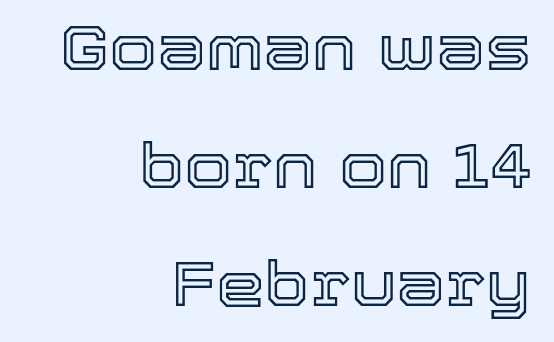
Q: Is the text italic (slanted)? A: No, it is upright.
Q: Is the text underlined? A: No.
Q: How is the paragraph aligned? A: Right-aligned.
Q: Is the spacing between letters normal or unusually wide? A: Normal.
Q: Is the spacing between lines tight, normal or loose? A: Loose.
Q: Width (condensed, normal, or wide)? A: Normal.
Q: x-height? A: Medium.
Q: Monospaced? A: No.
